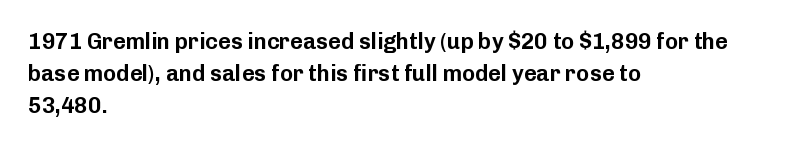
{"italic": "no", "underline": "no", "align": "left", "line_spacing": "normal", "line_spacing_ratio": 1.45, "letter_spacing": "normal", "letter_spacing_em": 0.0, "glyph_px": 22}
